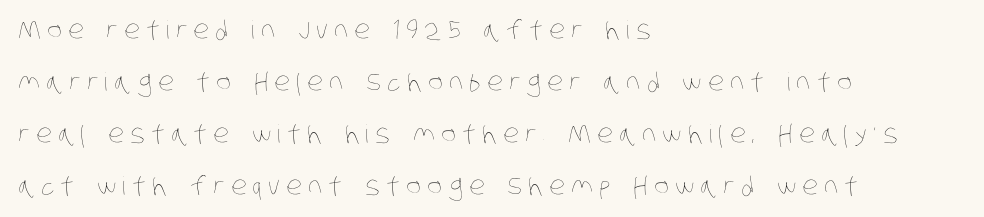
{"bold": "no", "underline": "no", "align": "left", "line_spacing": "loose", "line_spacing_ratio": 2.08, "letter_spacing": "wide", "letter_spacing_em": 0.25, "glyph_px": 25}
